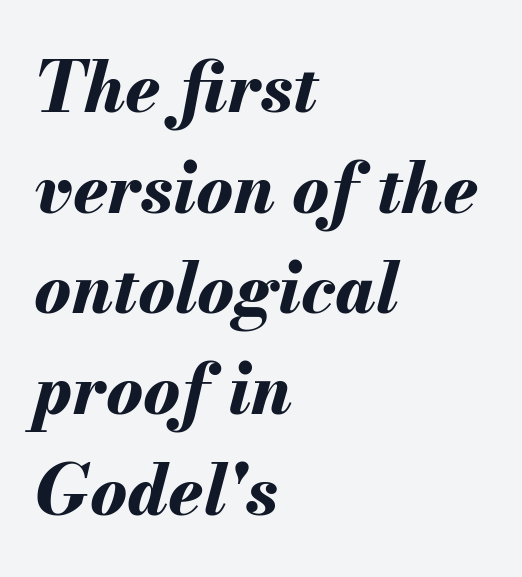
How are the letters spaced? Ordinarily, with no added tracking. Teacher's note: observe the even left margin — that is flush-left alignment. Descender tails drop into unmarked territory. The passage shown stacks its lines at a standard gap. Do the characters align in a grid? No, the font is proportional. A dark, heavy texture on the line: the type is bold.
